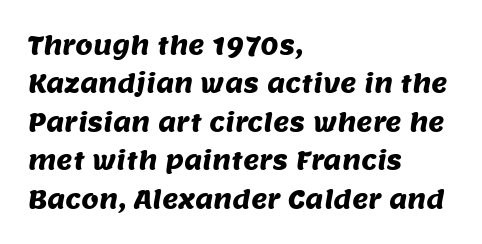
The image shows 25 px text type; set left-aligned, normal line spacing (1.54x), normal letter spacing, not underlined.
